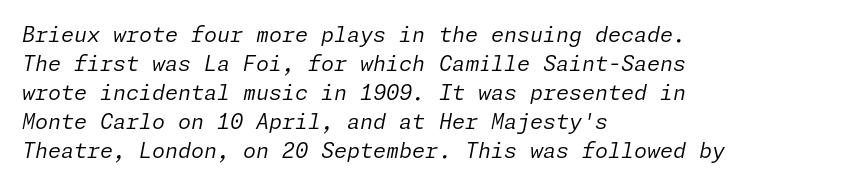
The image shows 21 px text type, italic (leaning right); set left-aligned, normal line spacing (1.38x), normal letter spacing, not underlined.
